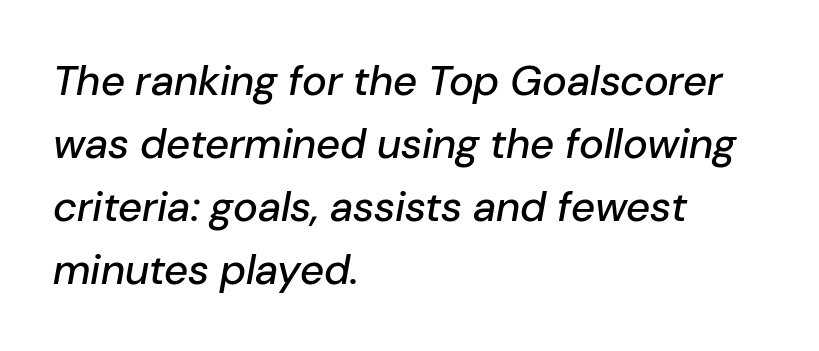
{"italic": "yes", "lean": "right", "slant_degrees": 10, "width": "normal", "stroke_contrast": "low", "x_height": "medium", "monospaced": "no", "underline": "no", "align": "left", "line_spacing": "normal", "line_spacing_ratio": 1.5, "letter_spacing": "normal", "letter_spacing_em": 0.0, "glyph_px": 42}
